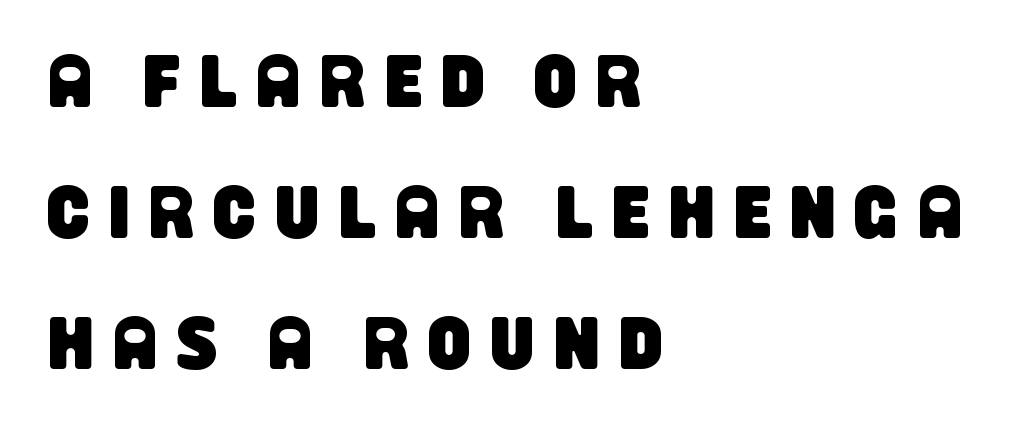
Q: Is the typeface a serif or a sans-serif typeface? A: Sans-serif.
Q: Is the text underlined? A: No.
Q: How is the paragraph aligned? A: Left-aligned.
Q: Is the spacing between letters normal or unusually wide? A: Unusually wide.
Q: Width (condensed, normal, or wide)? A: Condensed.
Q: Stroke contrast? A: Low.
Q: x-height? A: Large.
Q: Monospaced? A: No.
